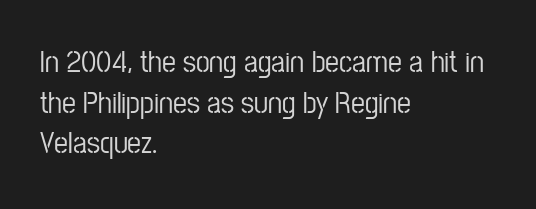
Every row of glyphs begins at an identical x-position on the left. A typesetter would call this proportional, since set widths differ per character. Nope, not italic — everything's standing straight. Typographically, this falls in the sans-serif category. This rendering leaves character spacing at its baseline value. The space between consecutive lines is moderate.
